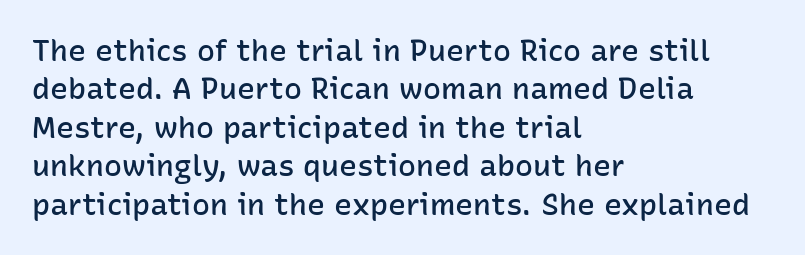
Layout note: lines flush left. Posture: straight, roman, zero tilt. Notice how descenders clear the ascenders below comfortably — that's standard leading. Regarding serifs, this sample does without them.
